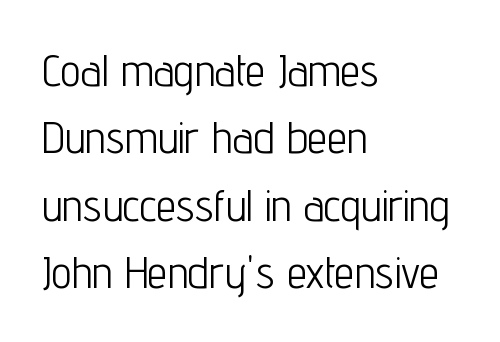
{"serif": "no", "italic": "no", "bold": "no", "weight": "light", "width": "condensed", "stroke_contrast": "low", "x_height": "medium", "monospaced": "no", "underline": "no", "align": "left", "line_spacing": "normal", "line_spacing_ratio": 1.5, "letter_spacing": "normal", "letter_spacing_em": 0.0, "glyph_px": 45}
